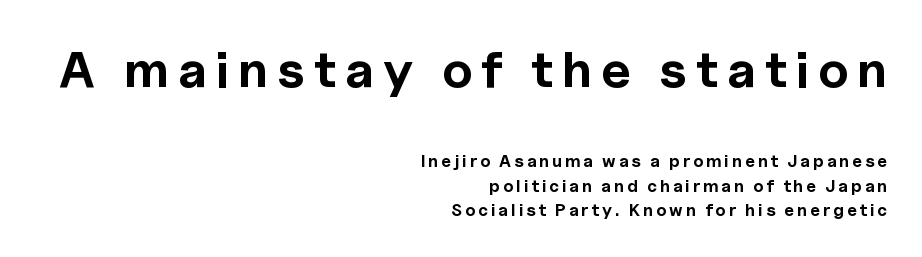
Q: Is the text bold? A: Yes.
Q: Is the text italic (slanted)? A: No, it is upright.
Q: Is the typeface a serif or a sans-serif typeface? A: Sans-serif.
Q: Is the text underlined? A: No.
Q: How is the paragraph aligned? A: Right-aligned.
Q: Is the spacing between lines tight, normal or loose? A: Normal.
Q: Which block of text is set in a larger size, the first (top) or the second (bottom)? A: The first (top) one.
Q: Width (condensed, normal, or wide)? A: Normal.
Q: x-height? A: Medium.
Q: Monospaced? A: No.
